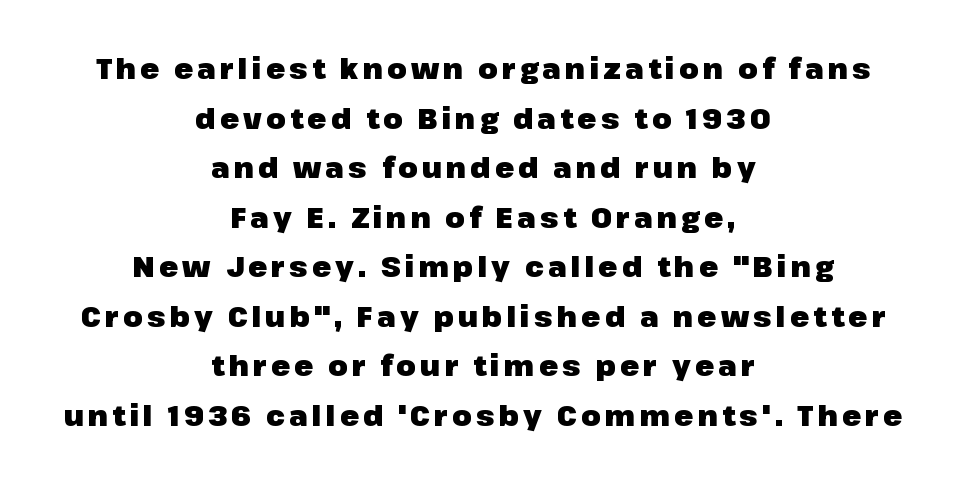
The typeface chosen for these lines omits serifs. The passage shown is typed in a proportional face where columns would drift. Notice how thick the strokes are: this is what a full bold looks like. Italic? Not at all — the glyphs are vertical. Rule under the text: the space is simply empty.
